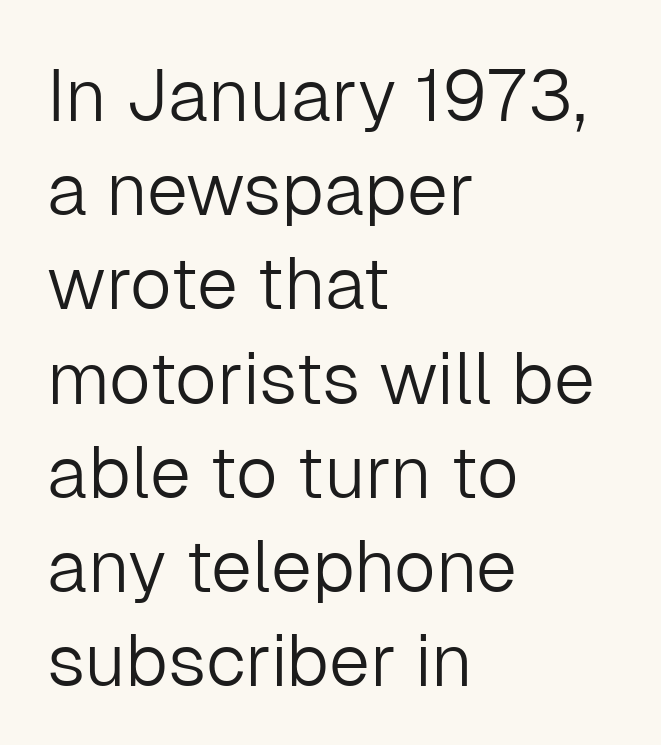
The image shows 73 px light sans-serif type, upright; set left-aligned, normal line spacing (1.29x), normal letter spacing, not underlined; low stroke contrast and a medium x-height.
